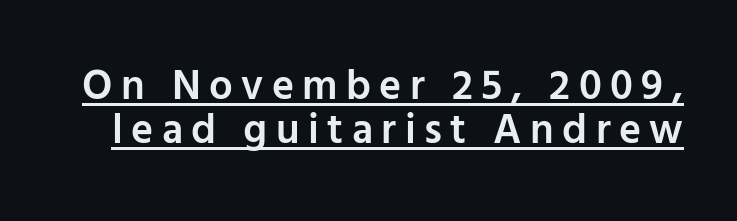
{"serif": "no", "italic": "no", "bold": "semi", "weight": "semibold", "width": "normal", "stroke_contrast": "low", "x_height": "medium", "monospaced": "no", "underline": "yes", "line_spacing": "tight", "line_spacing_ratio": 1.05, "letter_spacing": "wide", "letter_spacing_em": 0.2, "glyph_px": 42}
